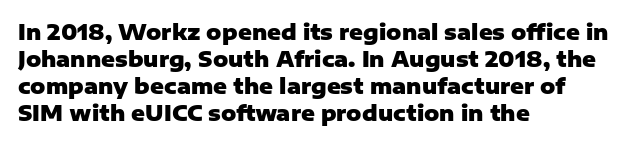
Q: Is the text bold? A: Yes.
Q: Is the text italic (slanted)? A: No, it is upright.
Q: Is the text underlined? A: No.
Q: How is the paragraph aligned? A: Left-aligned.
Q: Is the spacing between letters normal or unusually wide? A: Normal.
Q: Is the spacing between lines tight, normal or loose? A: Normal.
